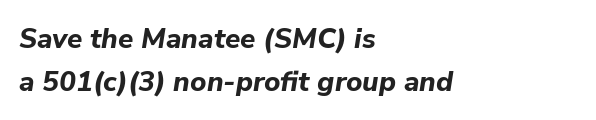
The image shows 28 px bold type, italic (leaning right); set left-aligned, normal line spacing (1.52x), normal letter spacing, not underlined; low stroke contrast and a medium x-height.
